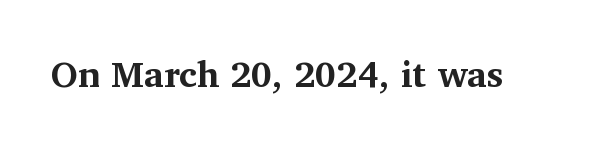
The glyphs are unaccompanied by any horizontal stroke below them. Stroke terminals: seriffed. This is roman type, the default non-slanted kind. The strokes are fattened all the way to bold. Do the characters align in a grid? No, the font is proportional. Tracking value appears to be zero — textbook default spacing.
